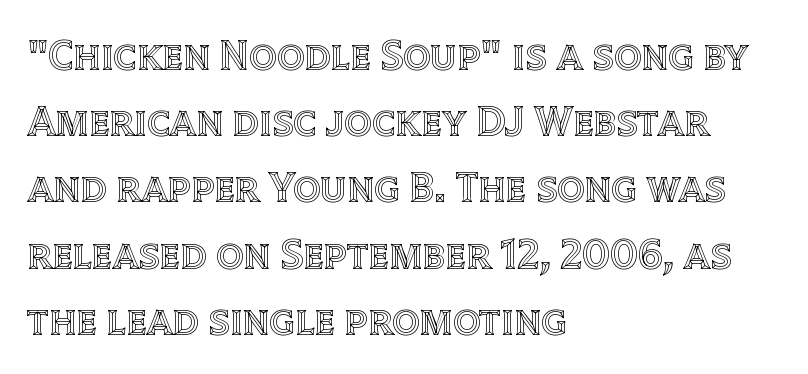
{"italic": "no", "width": "normal", "x_height": "large", "monospaced": "no", "underline": "no", "align": "left", "line_spacing": "normal", "line_spacing_ratio": 1.54, "letter_spacing": "normal", "letter_spacing_em": 0.0, "glyph_px": 43}
